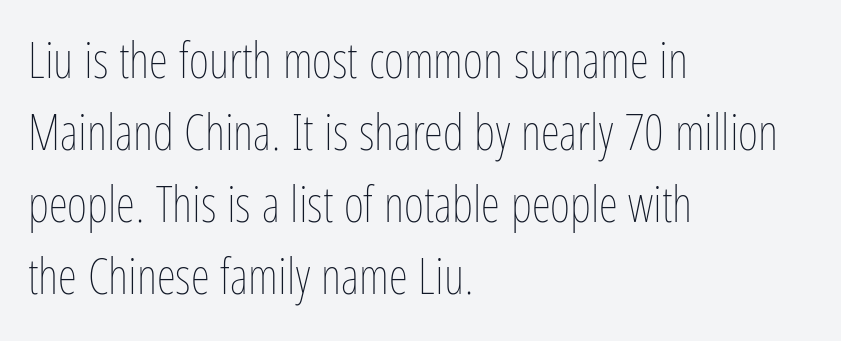
The image shows 49 px thin, condensed type, upright; set left-aligned, normal line spacing (1.47x), normal letter spacing, not underlined; low stroke contrast and a medium x-height.
